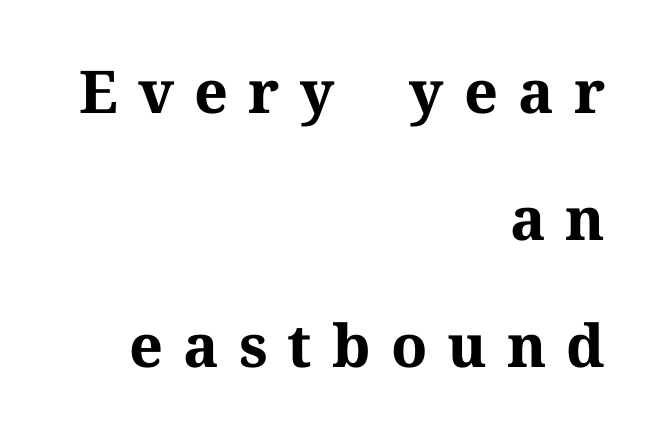
Unlike a clean sans, this face finishes its strokes with serifs. On the weight axis this lands at bold, roughly 700. Caption: expanded tracking, letters set apart. A typesetter would call this leading open, well beyond the default. The passage shown is typed in a proportional face where columns would drift.
